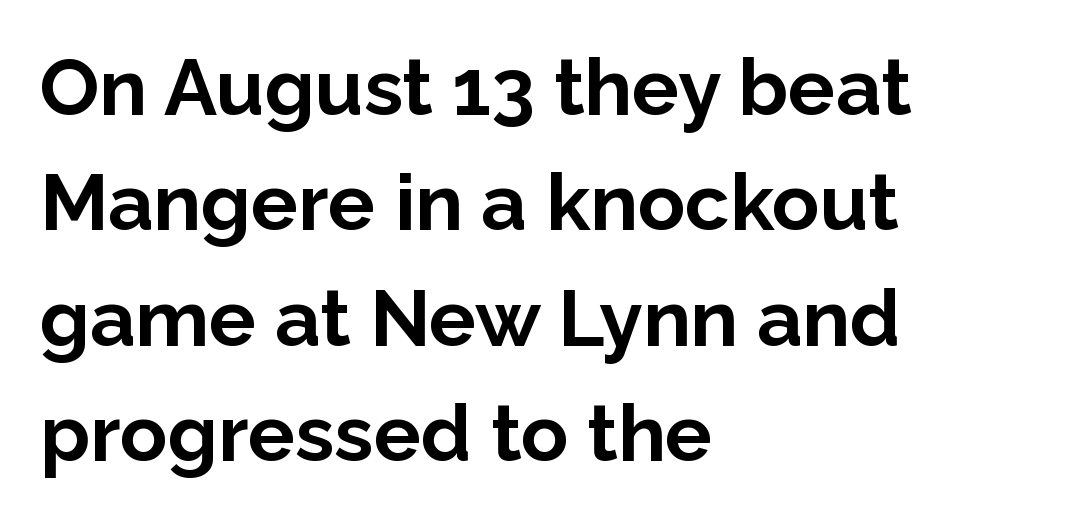
Grotesque or geometric, the face here clearly has no serifs. The area under the type is left untouched. Caption: standard tracking, unaltered. These lines stack with their left ends in a neat column. The glyphs have the mass of a bold cut. Spacing verdict: proportional, widths tailored to each character.
